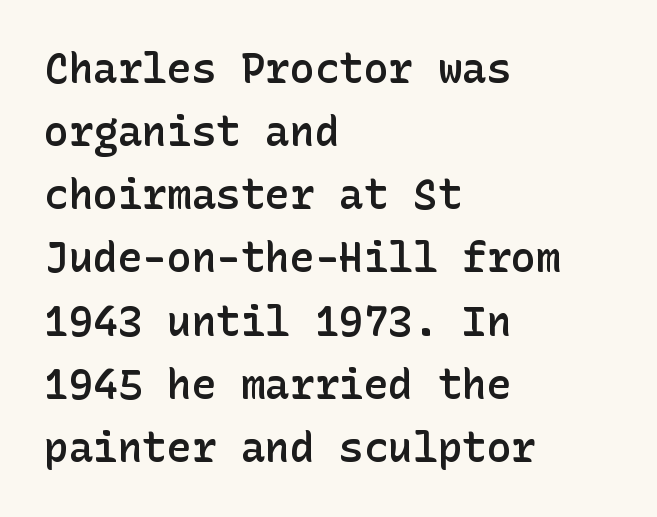
The image shows 41 px semibold sans-serif type, upright; set left-aligned, normal line spacing (1.54x), normal letter spacing, not underlined; low stroke contrast and a medium x-height.
